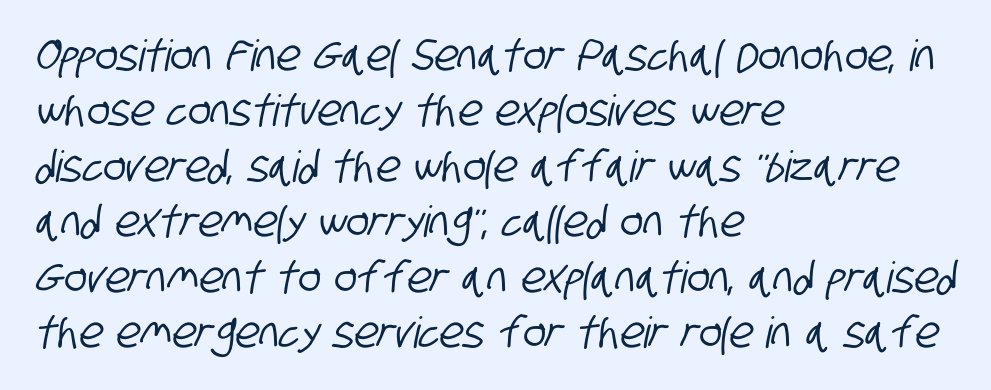
Each word holds together tightly as a unit, with standard inter-letter gaps. The glyphs are unaccompanied by any horizontal stroke below them. The font family rendered here belongs to the sans-serif group. These lines are rendered in a variable-pitch font. This rendering uses left alignment, leaving the right contour irregular.
